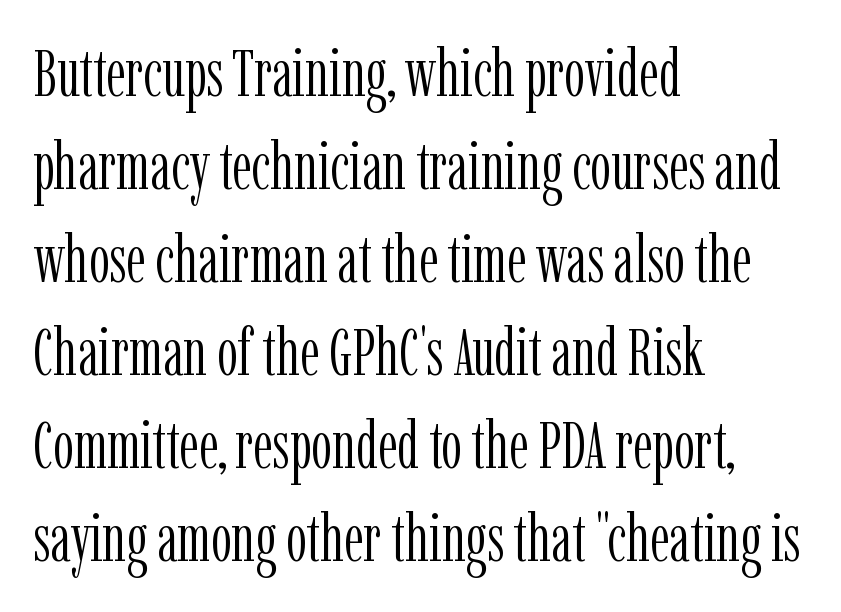
This sample uses plain, unmodified letter spacing. Ink coverage per letter is moderate at most. Looks like regular typesetting: each glyph gets only the width it needs. Summary of vertical rhythm: regular, with standard interline spacing. Compared with a centered layout, this one pins lines to the left instead. Nope, not italic — everything's standing straight.
